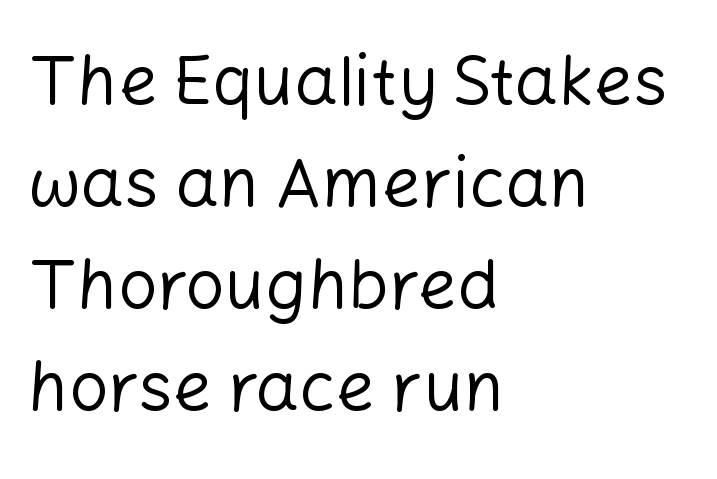
Successive baselines arrive at the customary interval. This sample uses a sans-serif face. Summary of weight: not heavy and not bold. This is the regular roman posture of the typeface. The paragraph shown leans on its left margin. Underlining? Definitely not there.
